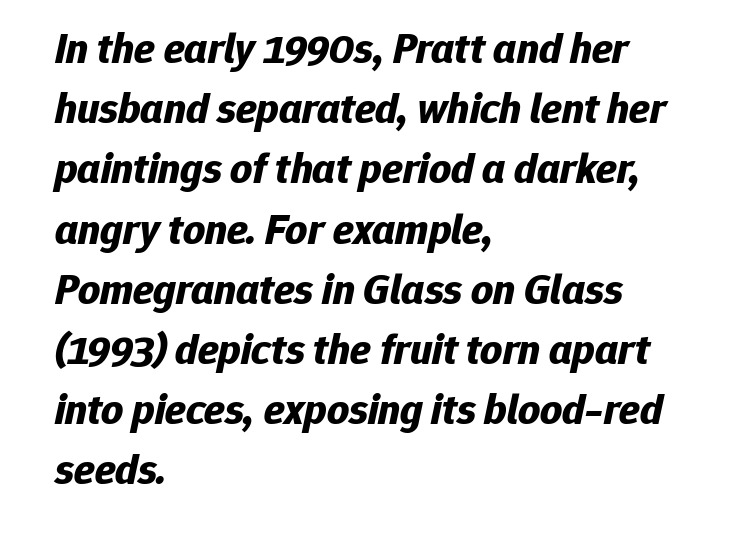
The designer left line spacing at the default. Proportional: the letters do not fall into vertical columns. Its strokes are broad and dark, the hallmark of bold type. Glyph-to-glyph distance matches everyday printed text. In terms of posture, this sample is oblique.
